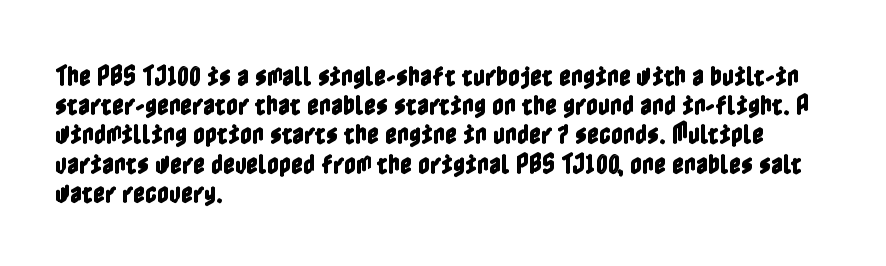
{"italic": "no", "underline": "no", "align": "left", "line_spacing": "normal", "line_spacing_ratio": 1.27, "letter_spacing": "normal", "letter_spacing_em": 0.0, "glyph_px": 23}
